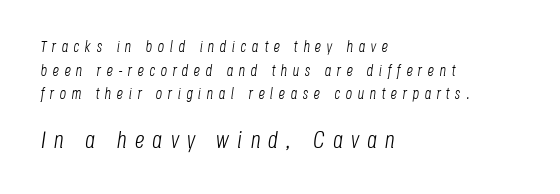
The image shows 24 px text type, italic (leaning right); set left-aligned, normal line spacing (1.48x), unusually wide letter spacing (+0.34 em), not underlined; the second (bottom) block is 1.5x larger.
